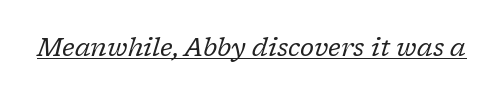
Q: Is the text bold? A: No.
Q: Is the text italic (slanted)? A: Yes, it leans right by about 17 degrees.
Q: Is the text underlined? A: Yes.
Q: Is the spacing between letters normal or unusually wide? A: Normal.
